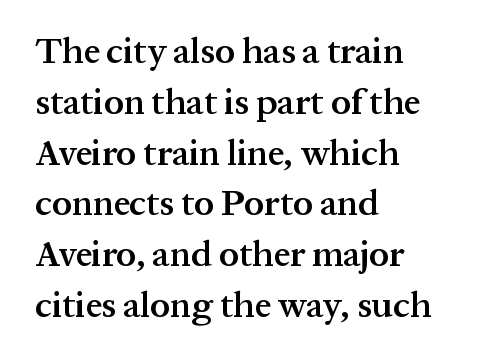
Q: Is the text bold? A: Semi-bold.
Q: Is the text italic (slanted)? A: No, it is upright.
Q: Is the typeface a serif or a sans-serif typeface? A: Serif.
Q: Is the text underlined? A: No.
Q: How is the paragraph aligned? A: Left-aligned.
Q: Is the spacing between letters normal or unusually wide? A: Normal.
Q: Is the spacing between lines tight, normal or loose? A: Normal.
Q: Width (condensed, normal, or wide)? A: Normal.
Q: Stroke contrast? A: Medium.
Q: x-height? A: Medium.
Q: Monospaced? A: No.
